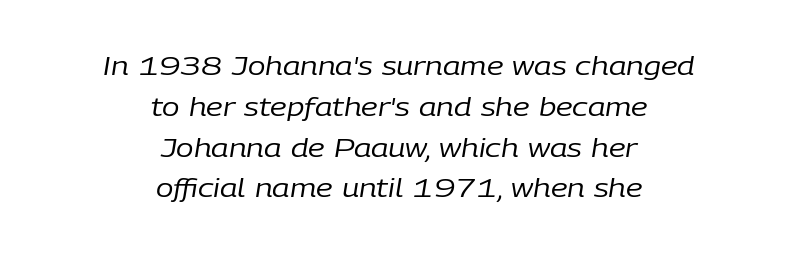
Q: Is the text bold? A: No.
Q: Is the text italic (slanted)? A: Yes, it leans right by about 9 degrees.
Q: Is the text underlined? A: No.
Q: How is the paragraph aligned? A: Centered.
Q: Is the spacing between letters normal or unusually wide? A: Normal.
Q: Is the spacing between lines tight, normal or loose? A: Normal.
